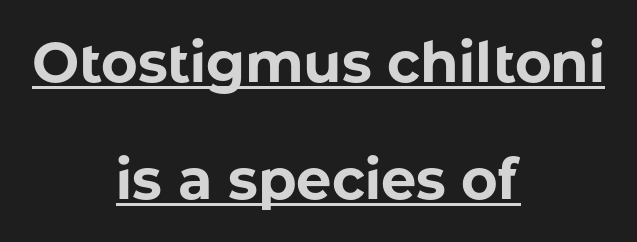
{"serif": "no", "italic": "no", "bold": "yes", "weight": "bold", "width": "normal", "stroke_contrast": "low", "x_height": "medium", "monospaced": "no", "underline": "yes", "align": "center", "line_spacing": "loose", "line_spacing_ratio": 2.09, "letter_spacing": "normal", "letter_spacing_em": 0.0, "glyph_px": 56}
